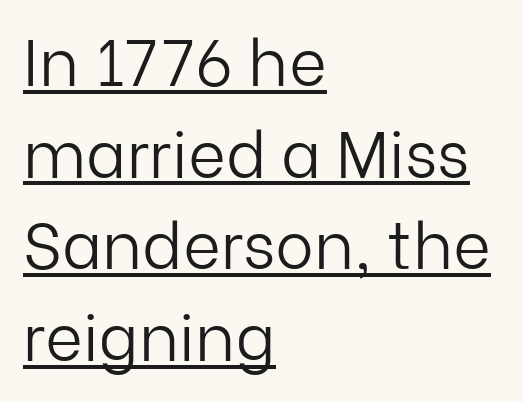
The image shows 65 px light sans-serif type, upright; set left-aligned, normal line spacing (1.41x), normal letter spacing, underlined; low stroke contrast and a medium x-height.
